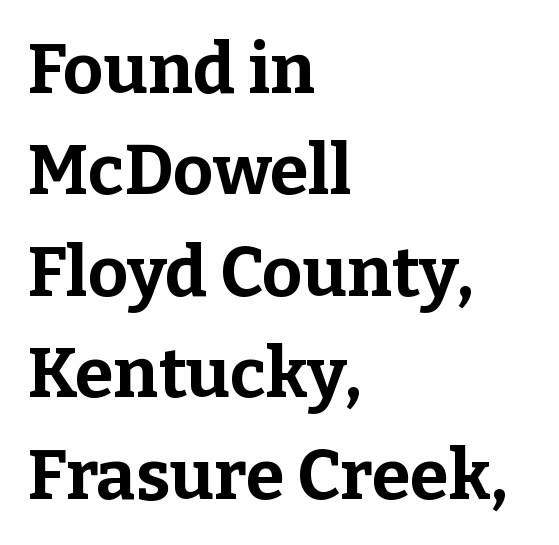
Q: Is the text bold? A: Yes.
Q: Is the text italic (slanted)? A: No, it is upright.
Q: Is the typeface a serif or a sans-serif typeface? A: Serif.
Q: Is the text underlined? A: No.
Q: How is the paragraph aligned? A: Left-aligned.
Q: Is the spacing between letters normal or unusually wide? A: Normal.
Q: Is the spacing between lines tight, normal or loose? A: Normal.
Q: Width (condensed, normal, or wide)? A: Normal.
Q: Stroke contrast? A: Low.
Q: x-height? A: Medium.
Q: Monospaced? A: No.
